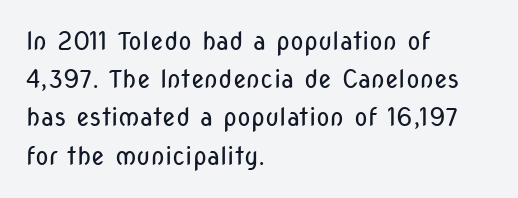
Q: Is the text bold? A: No.
Q: Is the text italic (slanted)? A: No, it is upright.
Q: Is the text underlined? A: No.
Q: How is the paragraph aligned? A: Left-aligned.
Q: Is the spacing between letters normal or unusually wide? A: Normal.
Q: Is the spacing between lines tight, normal or loose? A: Normal.
